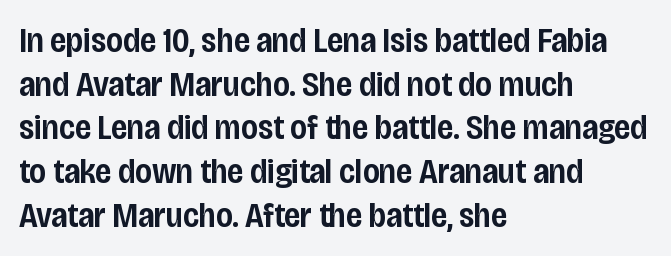
The image shows 35 px semibold, condensed sans-serif type, upright; set left-aligned, normal line spacing (1.25x), normal letter spacing, not underlined; low stroke contrast and a large x-height.
